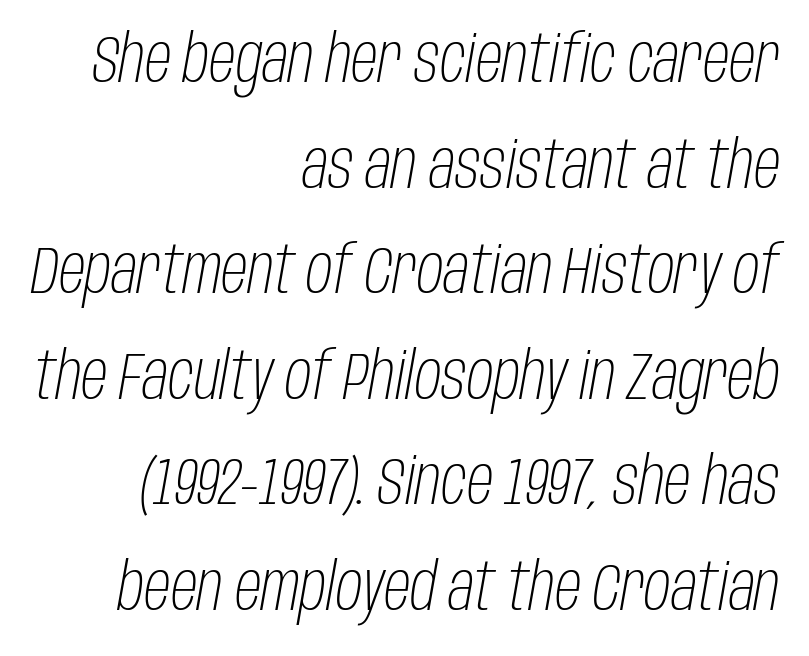
{"italic": "yes", "lean": "right", "slant_degrees": 10, "bold": "no", "weight": "light", "width": "condensed", "stroke_contrast": "low", "x_height": "large", "monospaced": "no", "underline": "no", "align": "right", "line_spacing": "normal", "line_spacing_ratio": 1.6, "letter_spacing": "normal", "letter_spacing_em": 0.0, "glyph_px": 66}
